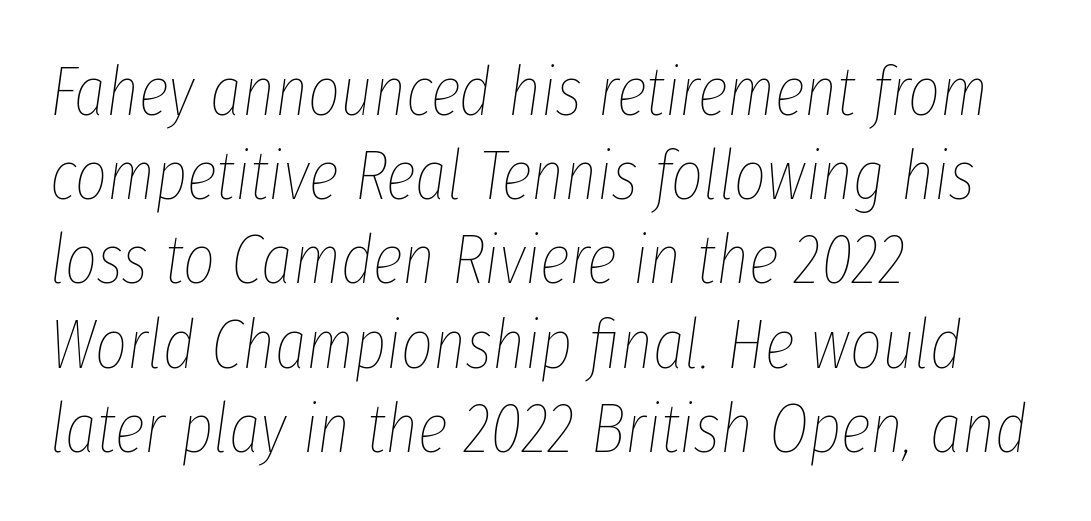
The rendering keeps characters at their native spacing. Italic: yes, the glyphs are oblique. Heft: none added — not bold. Nobody drew a line under any word here.
